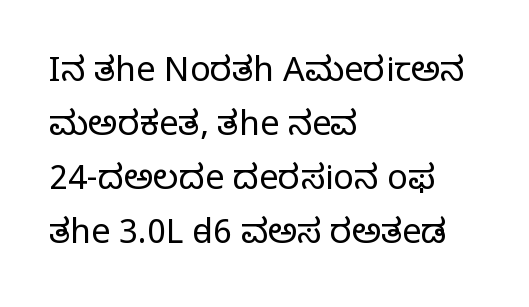
The image shows 34 px regular-weight serif type, upright; set left-aligned, normal line spacing (1.59x), normal letter spacing, not underlined; low stroke contrast and a large x-height.
